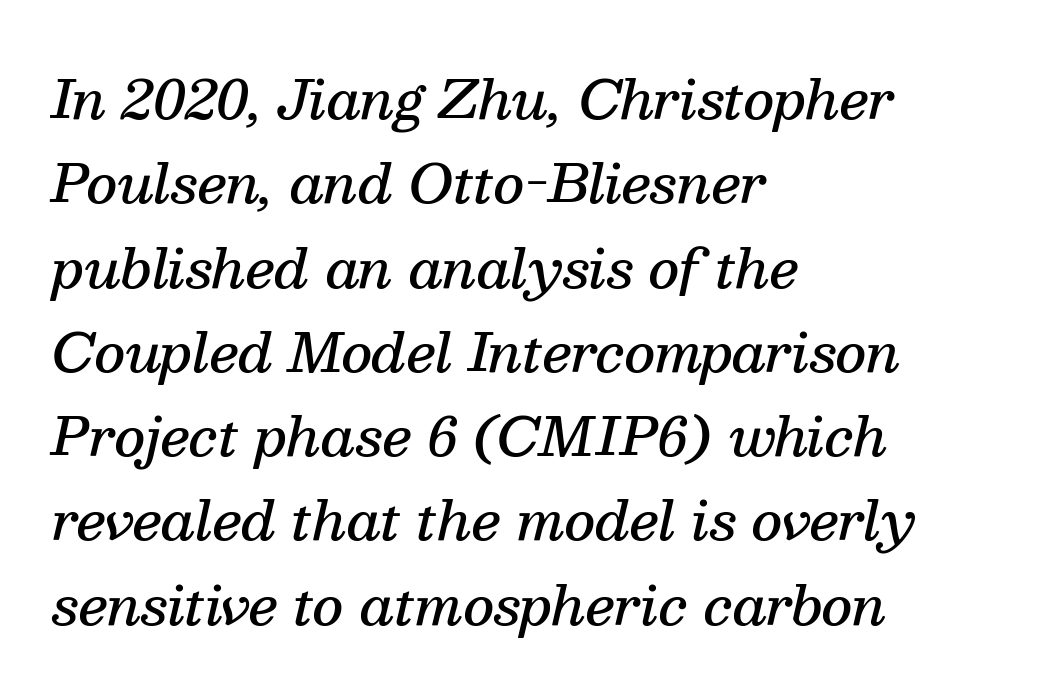
The image shows 53 px semibold serif type, italic (leaning right); set left-aligned, normal line spacing (1.59x), normal letter spacing, not underlined; medium stroke contrast and a medium x-height.
